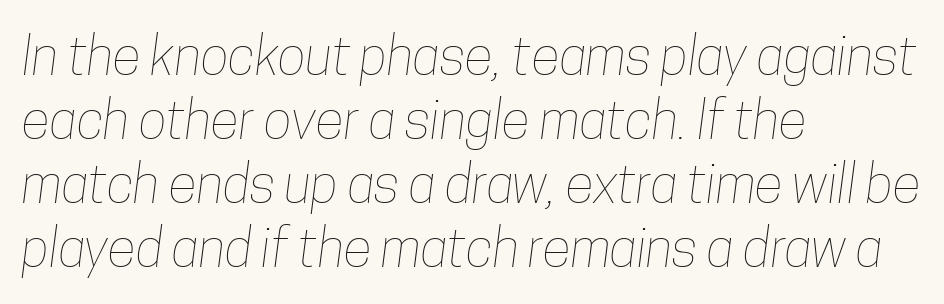
Q: Is the text bold? A: No.
Q: Is the text underlined? A: No.
Q: How is the paragraph aligned? A: Left-aligned.
Q: Is the spacing between letters normal or unusually wide? A: Normal.
Q: Width (condensed, normal, or wide)? A: Condensed.
Q: Stroke contrast? A: Low.
Q: x-height? A: Medium.
Q: Monospaced? A: No.
